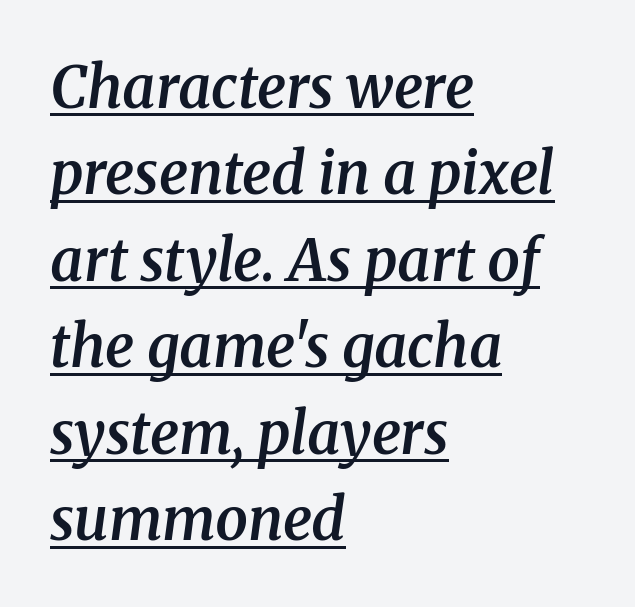
Q: Is the text bold? A: Semi-bold.
Q: Is the text italic (slanted)? A: Yes, it leans right by about 8 degrees.
Q: Is the typeface a serif or a sans-serif typeface? A: Serif.
Q: Is the text underlined? A: Yes.
Q: How is the paragraph aligned? A: Left-aligned.
Q: Is the spacing between letters normal or unusually wide? A: Normal.
Q: Is the spacing between lines tight, normal or loose? A: Normal.
Q: Width (condensed, normal, or wide)? A: Normal.
Q: Stroke contrast? A: Medium.
Q: x-height? A: Medium.
Q: Monospaced? A: No.
